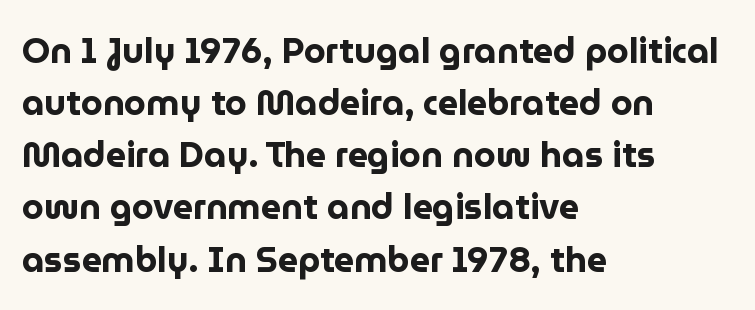
Q: Is the text bold? A: Yes.
Q: Is the text italic (slanted)? A: No, it is upright.
Q: Is the typeface a serif or a sans-serif typeface? A: Sans-serif.
Q: Is the text underlined? A: No.
Q: How is the paragraph aligned? A: Left-aligned.
Q: Is the spacing between letters normal or unusually wide? A: Normal.
Q: Is the spacing between lines tight, normal or loose? A: Normal.
Q: Width (condensed, normal, or wide)? A: Normal.
Q: Stroke contrast? A: Low.
Q: x-height? A: Medium.
Q: Monospaced? A: No.
